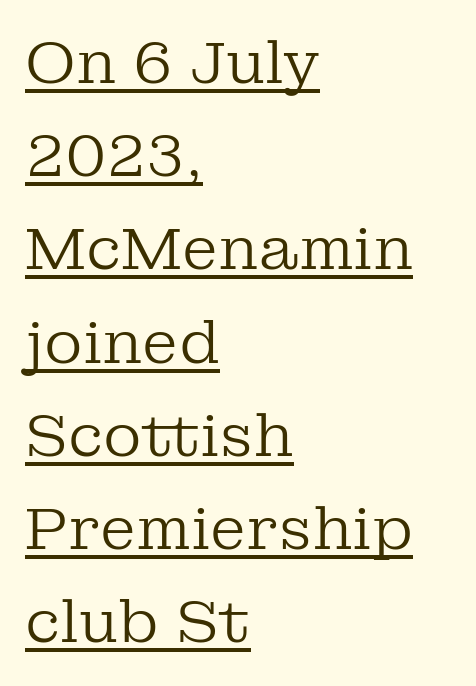
{"serif": "yes", "italic": "no", "bold": "no", "weight": "regular", "width": "normal", "stroke_contrast": "low", "x_height": "medium", "monospaced": "no", "underline": "yes", "align": "left", "line_spacing": "normal", "line_spacing_ratio": 1.58, "letter_spacing": "normal", "letter_spacing_em": 0.0, "glyph_px": 59}
